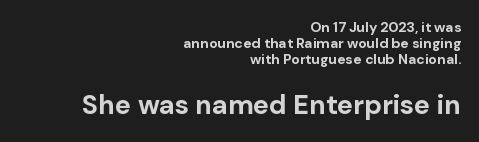
The rendering uses a bold face; every stroke is thick and dark. The space between consecutive lines is stingy. This rendering features lettering with no underline. Which margin do the lines hug? The right one — the left edge is uneven.
